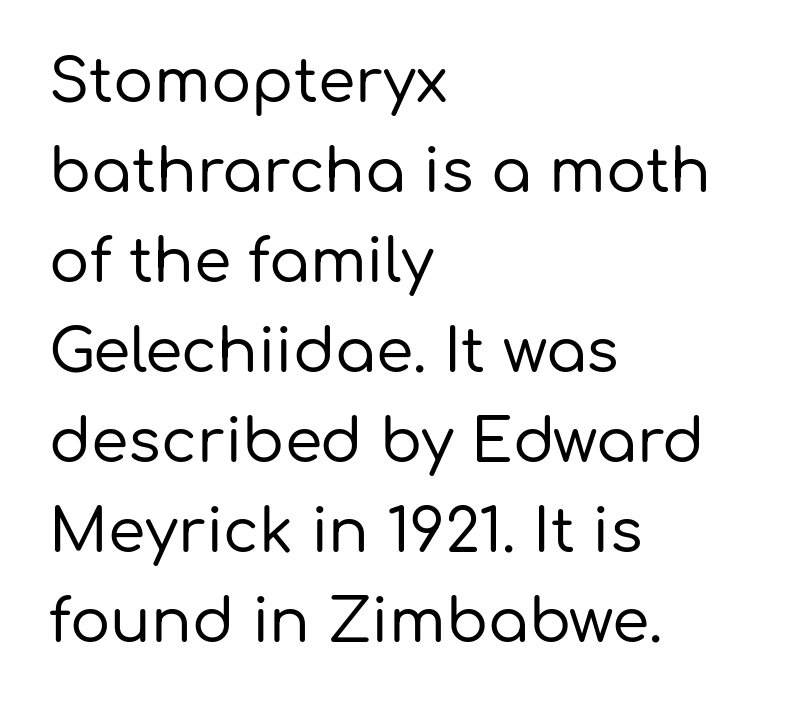
You could call the tracking neutral — neither tight nor loose. If you measured baseline to baseline, you'd find a middling distance. Check where the strokes stop: nothing finishes them off — pure sans. These lines are rendered in a variable-pitch font. Notice how the passage keeps a crisp vertical edge on the left only. The area under the type is left untouched.
